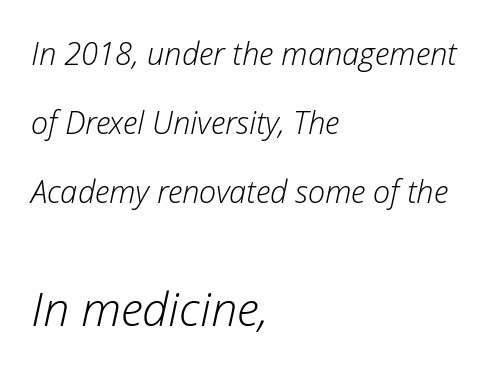
The image shows 47 px light type, italic (leaning right); set left-aligned, loose line spacing (2.22x), normal letter spacing, not underlined; the second (bottom) block is 1.52x larger; low stroke contrast and a medium x-height.
